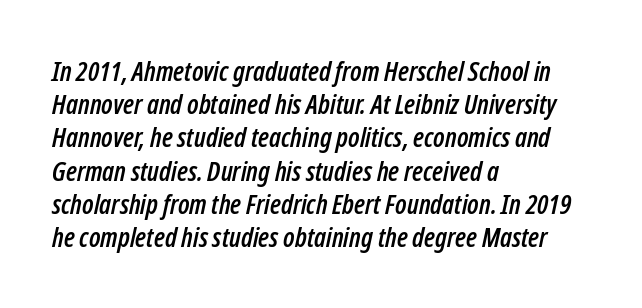
Q: Is the text italic (slanted)? A: Yes, it leans right by about 12 degrees.
Q: Is the text underlined? A: No.
Q: How is the paragraph aligned? A: Left-aligned.
Q: Is the spacing between letters normal or unusually wide? A: Normal.
